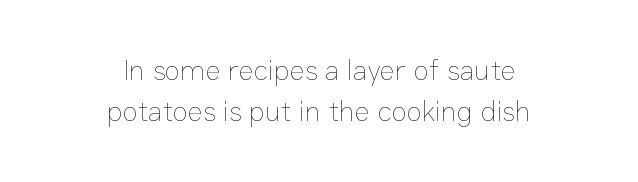
Q: Is the text bold? A: No.
Q: Is the text italic (slanted)? A: No, it is upright.
Q: Is the text underlined? A: No.
Q: How is the paragraph aligned? A: Centered.
Q: Is the spacing between letters normal or unusually wide? A: Normal.
Q: Is the spacing between lines tight, normal or loose? A: Normal.
Q: Width (condensed, normal, or wide)? A: Normal.
Q: Stroke contrast? A: Low.
Q: x-height? A: Medium.
Q: Monospaced? A: No.
